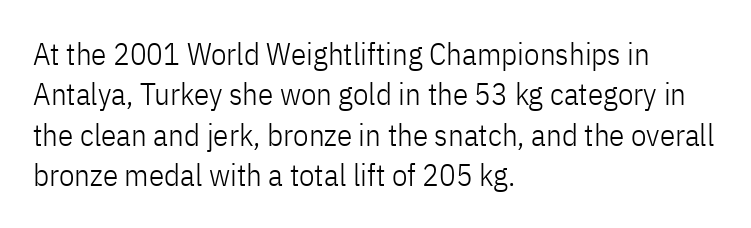
{"serif": "no", "italic": "no", "bold": "no", "weight": "light", "width": "condensed", "stroke_contrast": "low", "x_height": "medium", "monospaced": "no", "underline": "no", "align": "left", "line_spacing": "normal", "line_spacing_ratio": 1.3, "letter_spacing": "normal", "letter_spacing_em": 0.0, "glyph_px": 31}
